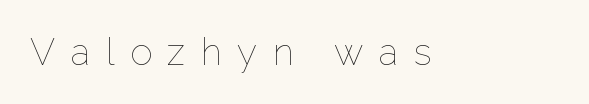
{"italic": "no", "bold": "no", "weight": "thin", "width": "normal", "stroke_contrast": "low", "x_height": "medium", "monospaced": "no", "underline": "no", "letter_spacing": "wide", "letter_spacing_em": 0.42, "glyph_px": 37}
